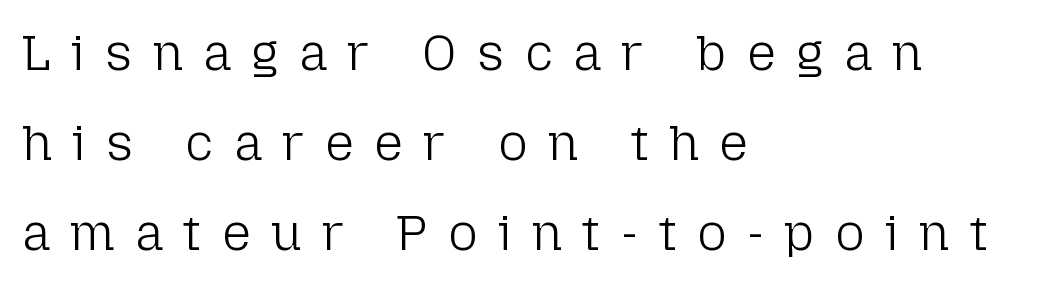
The ragged edge is on the right, which tells us the setting is flush left. Think standard paragraph weight, or any step lighter than that. The type sits square on the baseline with zero lean. The foot of each line stays bare and open. To sum up the face: it is a sans, with no serifs.
